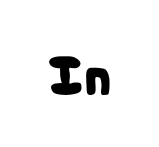
Q: Is the text italic (slanted)? A: No, it is upright.
Q: Is the typeface a serif or a sans-serif typeface? A: Sans-serif.
Q: Is the text underlined? A: No.
Q: Is the spacing between letters normal or unusually wide? A: Normal.
Q: Width (condensed, normal, or wide)? A: Condensed.
Q: Stroke contrast? A: Low.
Q: x-height? A: Medium.
Q: Monospaced? A: No.
